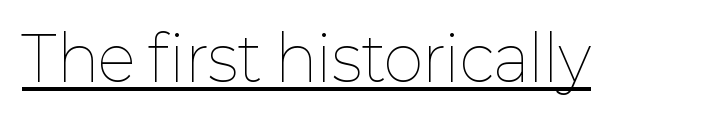
{"italic": "no", "bold": "no", "weight": "thin", "width": "normal", "stroke_contrast": "low", "x_height": "medium", "monospaced": "no", "underline": "yes", "letter_spacing": "normal", "letter_spacing_em": 0.0, "glyph_px": 61}
